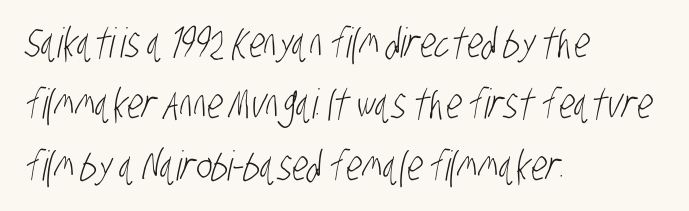
The image shows 41 px light, condensed sans-serif type; set left-aligned, normal line spacing (1.5x), normal letter spacing, not underlined; low stroke contrast and a large x-height.
